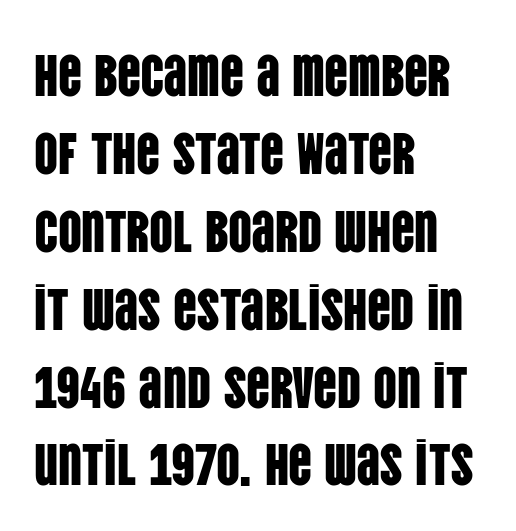
Quick note: underline off. Spacing between characters is what you'd get straight out of the box. Serif or sans? Sans — the stroke terminals are bare. Every stem runs plumb, perpendicular to the baseline. The compositor pushed each line to the left boundary. The leading is moderate, giving the passage an even texture.
